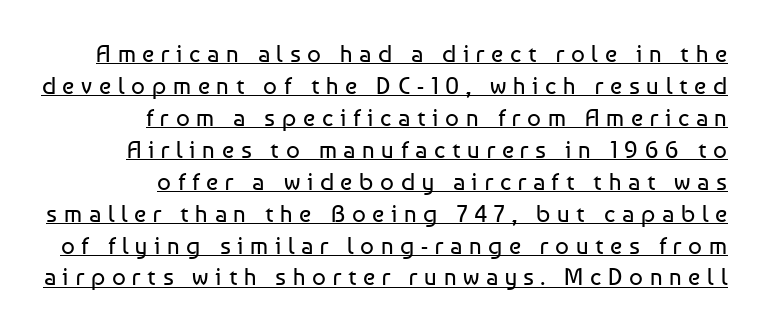
The image shows 24 px text type, upright; set right-aligned, normal line spacing (1.33x), unusually wide letter spacing (+0.28 em), underlined.
